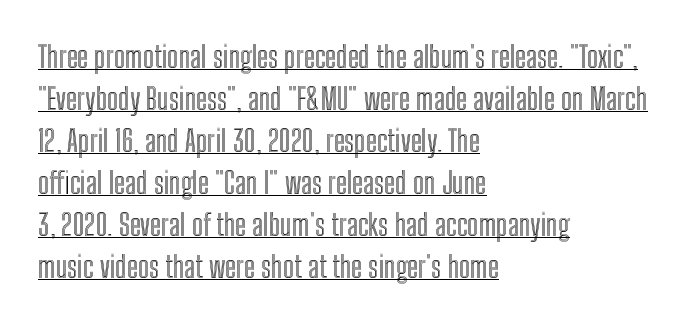
Q: Is the text italic (slanted)? A: No, it is upright.
Q: Is the text underlined? A: Yes.
Q: How is the paragraph aligned? A: Left-aligned.
Q: Is the spacing between letters normal or unusually wide? A: Normal.
Q: Is the spacing between lines tight, normal or loose? A: Normal.
Q: Width (condensed, normal, or wide)? A: Condensed.
Q: x-height? A: Medium.
Q: Monospaced? A: No.
